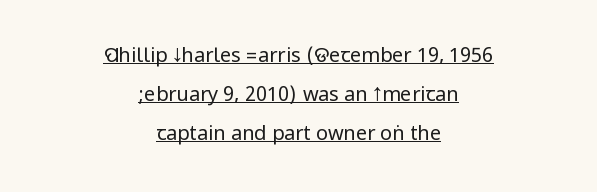
{"italic": "no", "bold": "no", "underline": "yes", "align": "center", "line_spacing": "loose", "line_spacing_ratio": 1.94, "letter_spacing": "normal", "letter_spacing_em": 0.0, "glyph_px": 20}
